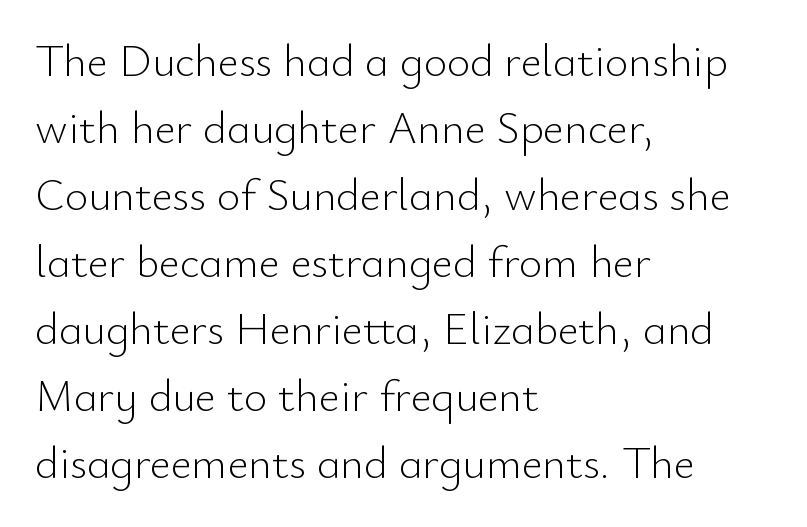
Observe the absence of serifs on each vertical stroke in this sample. Stem width sits at or under what a default text font uses. Notice how descenders clear the ascenders below comfortably — that's standard leading. Do the characters align in a grid? No, the font is proportional. Italic: no, the glyphs are upright roman.
